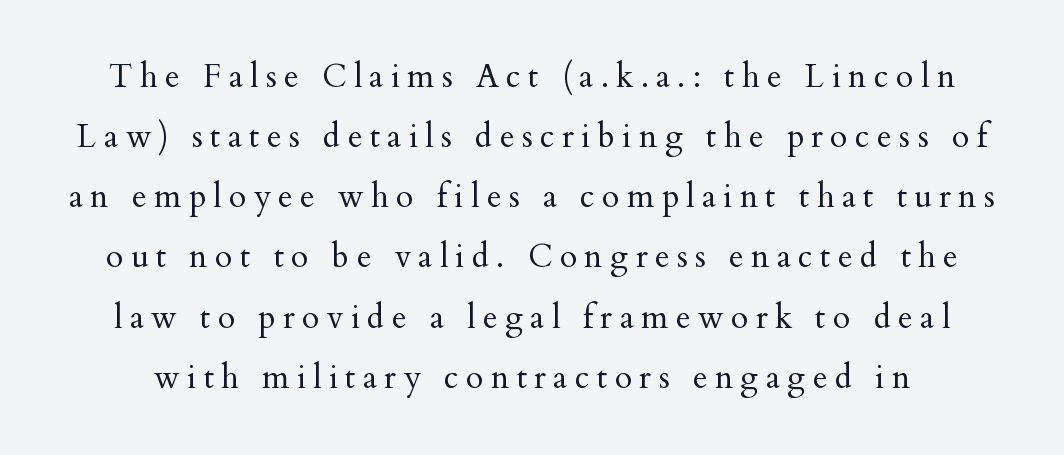
Q: Is the text bold? A: No.
Q: Is the text italic (slanted)? A: No, it is upright.
Q: Is the typeface a serif or a sans-serif typeface? A: Serif.
Q: Is the text underlined? A: No.
Q: Is the spacing between letters normal or unusually wide? A: Unusually wide.
Q: Width (condensed, normal, or wide)? A: Normal.
Q: Stroke contrast? A: Medium.
Q: x-height? A: Small.
Q: Monospaced? A: No.
